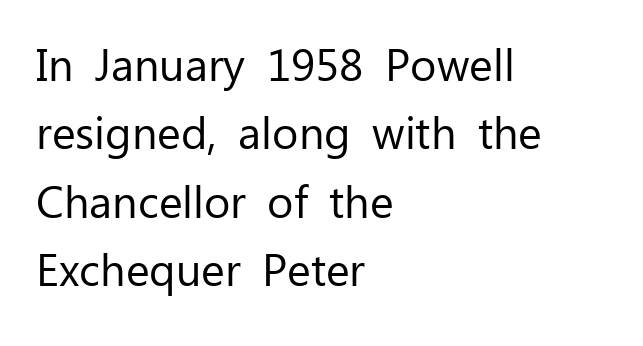
{"serif": "no", "italic": "no", "bold": "no", "weight": "regular", "width": "normal", "stroke_contrast": "low", "x_height": "medium", "monospaced": "no", "underline": "no", "align": "left", "line_spacing": "normal", "line_spacing_ratio": 1.52, "letter_spacing": "normal", "letter_spacing_em": 0.0, "glyph_px": 45}
